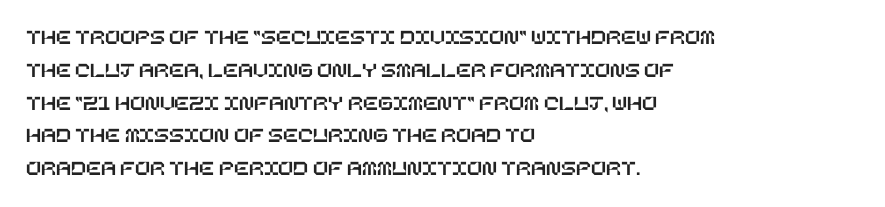
Q: Is the text italic (slanted)? A: No, it is upright.
Q: Is the text underlined? A: No.
Q: How is the paragraph aligned? A: Left-aligned.
Q: Is the spacing between letters normal or unusually wide? A: Normal.
Q: Is the spacing between lines tight, normal or loose? A: Normal.
